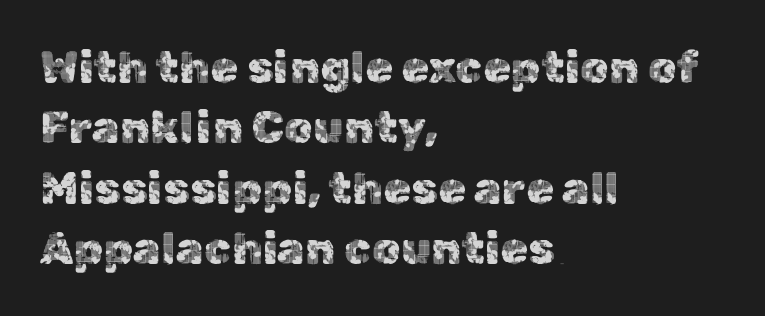
{"serif": "no", "italic": "no", "width": "normal", "x_height": "medium", "monospaced": "no", "underline": "no", "align": "left", "line_spacing": "normal", "line_spacing_ratio": 1.34, "letter_spacing": "normal", "letter_spacing_em": 0.0, "glyph_px": 45}
